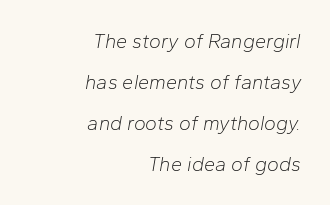
{"italic": "yes", "lean": "right", "slant_degrees": 10, "bold": "no", "underline": "no", "align": "right", "line_spacing": "loose", "line_spacing_ratio": 2.05, "letter_spacing": "normal", "letter_spacing_em": 0.0, "glyph_px": 20}
